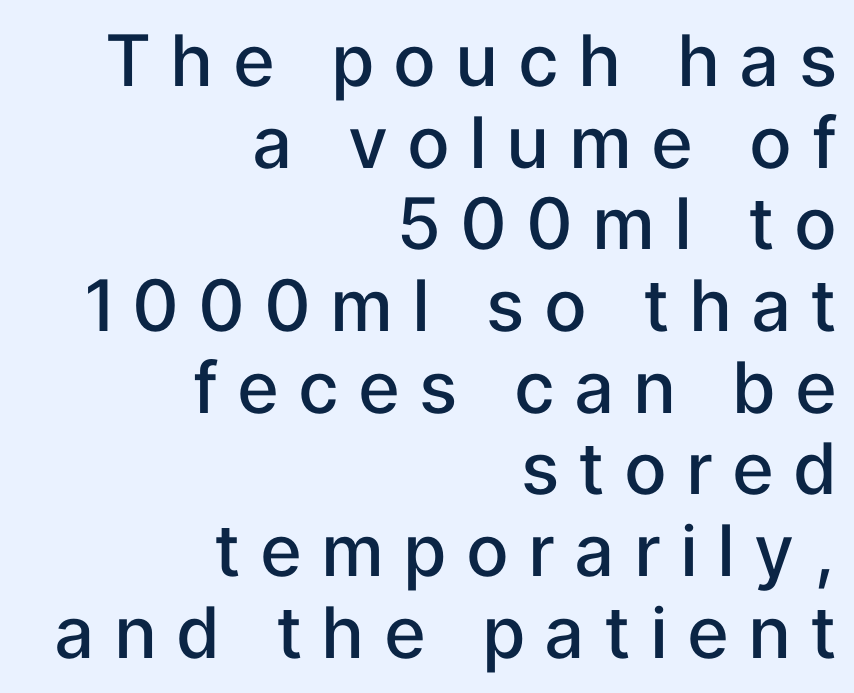
The image shows 71 px semibold sans-serif type, upright; set right-aligned, tight line spacing (1.15x), unusually wide letter spacing (+0.27 em), not underlined; low stroke contrast and a medium x-height.
